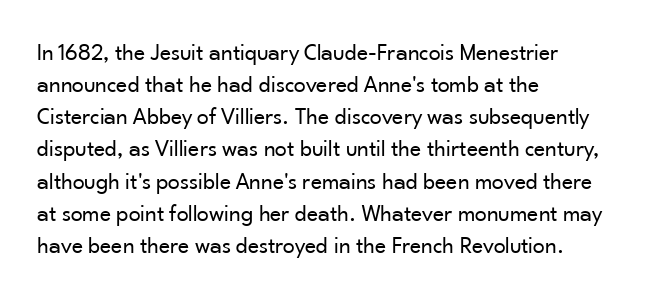
The strip under each line holds only bare page. You could call the tracking neutral — neither tight nor loose. Where is the straight margin? On the left. Upright lettering throughout. The weight tops out at a normal text grade.
